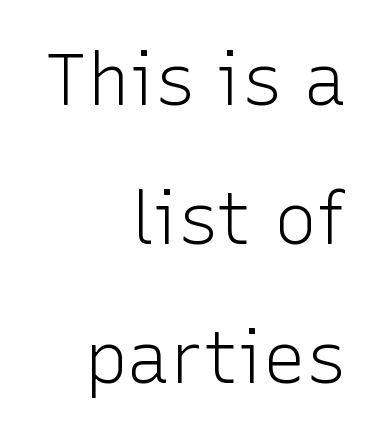
Weight: regular or lighter. Note the varied advance widths — an 'i' is clearly narrower than an 'm'. The gaps between neighbouring characters are ordinary and unremarkable. Unlike italic type, these characters show no tilt at all. Honestly, there is no underline to notice here at all. Regarding serifs, this sample does without them.
